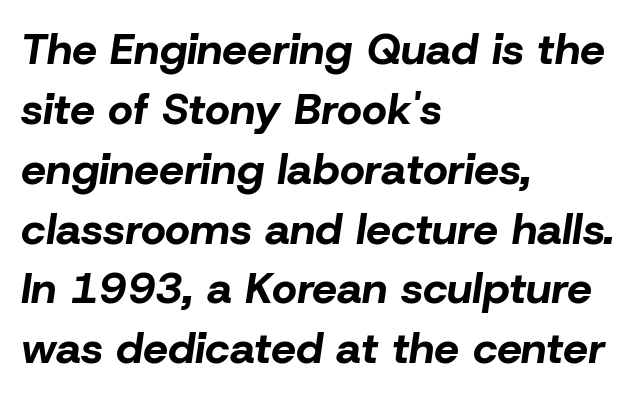
Would a proofreader flag this as italicized? Yes. Spacing between characters is what you'd get straight out of the box. Emphasis by weight is at full strength: bold. Here the designer chose a conventional face with non-uniform glyph widths. The passage shown is not underscored anywhere. Regular leading.
